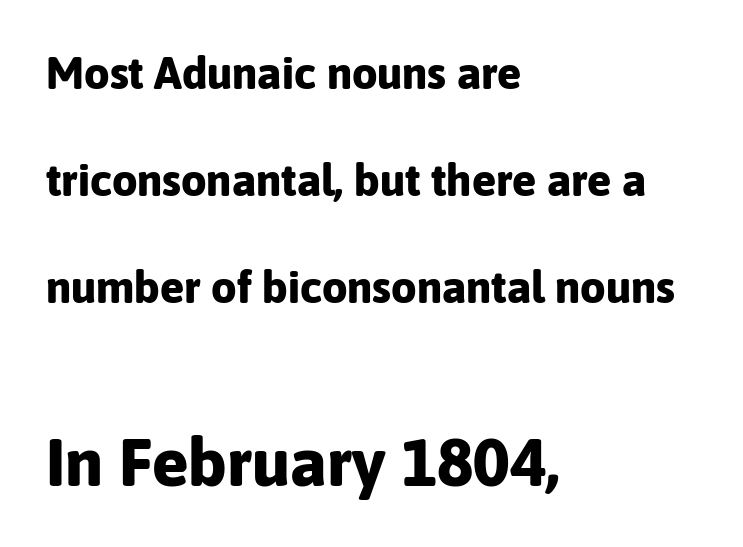
The image shows 68 px bold sans-serif type, upright; set left-aligned, loose line spacing (2.38x), normal letter spacing, not underlined; the second (bottom) block is 1.51x larger; low stroke contrast and a medium x-height.
